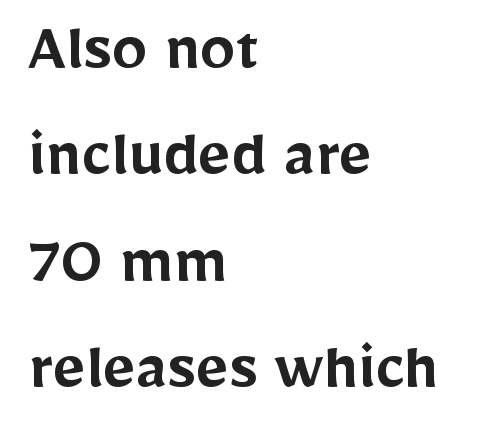
Nobody touched the tracking dial on this one. Descenders are the only things crossing below the line. Vertically, the passage feels balanced, rows spaced as you'd expect. The strokes are fattened partway — semibold, not bold. Stroke terminals: plain, sans-serif. The axis of the letterforms is exactly vertical.
